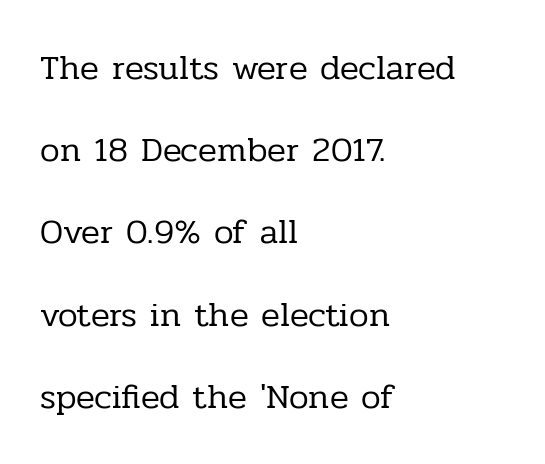
{"serif": "yes", "italic": "no", "bold": "no", "weight": "regular", "width": "normal", "stroke_contrast": "low", "x_height": "medium", "monospaced": "no", "underline": "no", "align": "left", "line_spacing": "loose", "line_spacing_ratio": 2.35, "letter_spacing": "normal", "letter_spacing_em": 0.0, "glyph_px": 35}
